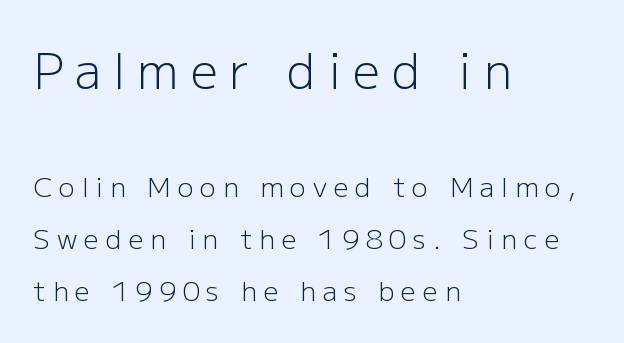
Q: Is the text bold? A: No.
Q: Is the text italic (slanted)? A: No, it is upright.
Q: Is the typeface a serif or a sans-serif typeface? A: Sans-serif.
Q: Is the text underlined? A: No.
Q: How is the paragraph aligned? A: Left-aligned.
Q: Is the spacing between letters normal or unusually wide? A: Unusually wide.
Q: Is the spacing between lines tight, normal or loose? A: Loose.
Q: Which block of text is set in a larger size, the first (top) or the second (bottom)? A: The first (top) one.
Q: Width (condensed, normal, or wide)? A: Normal.
Q: Stroke contrast? A: Low.
Q: x-height? A: Medium.
Q: Monospaced? A: No.
